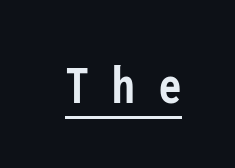
The gaps between neighbouring characters are conspicuously large. Serif or sans? Sans — the stroke terminals are bare. Its strokes are broad and dark, the hallmark of bold type. Notice how the stems are strictly vertical — no italics here.
